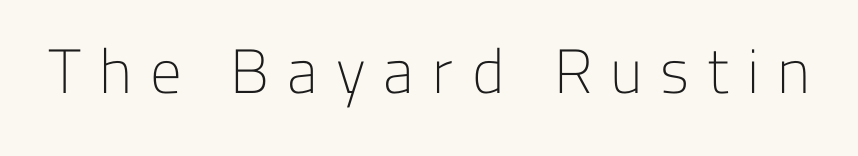
The image shows 63 px light sans-serif type, upright; set unusually wide letter spacing (+0.28 em), not underlined; low stroke contrast and a medium x-height.
